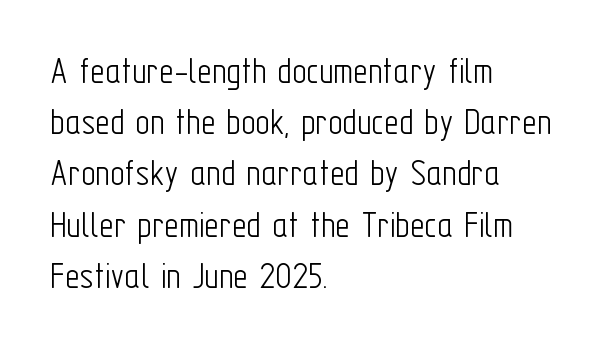
{"serif": "no", "italic": "no", "bold": "no", "weight": "light", "width": "condensed", "stroke_contrast": "low", "x_height": "medium", "monospaced": "no", "underline": "no", "align": "left", "line_spacing": "normal", "line_spacing_ratio": 1.28, "letter_spacing": "normal", "letter_spacing_em": 0.0, "glyph_px": 40}
